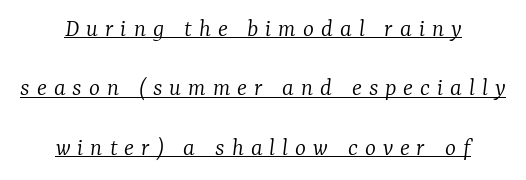
The image shows 26 px text type, italic (leaning right); set centered, loose line spacing (2.28x), unusually wide letter spacing (+0.27 em), underlined.
